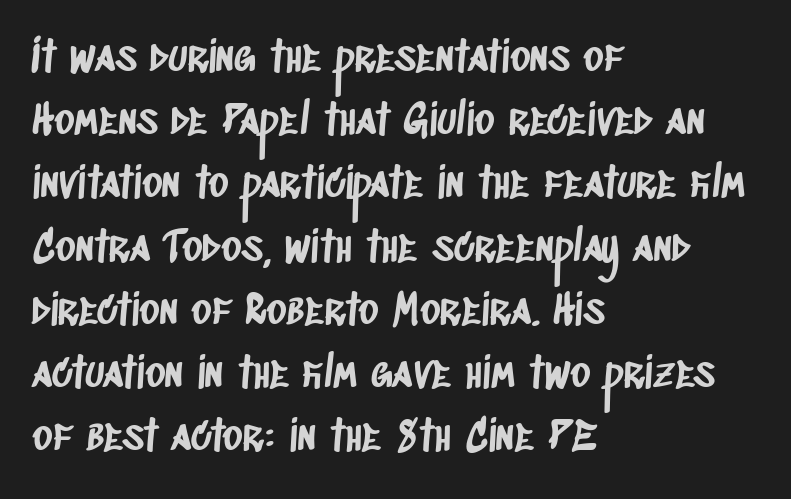
Q: Is the typeface a serif or a sans-serif typeface? A: Sans-serif.
Q: Is the text underlined? A: No.
Q: How is the paragraph aligned? A: Left-aligned.
Q: Is the spacing between letters normal or unusually wide? A: Normal.
Q: Is the spacing between lines tight, normal or loose? A: Normal.
Q: Width (condensed, normal, or wide)? A: Condensed.
Q: Stroke contrast? A: Low.
Q: x-height? A: Large.
Q: Monospaced? A: No.
